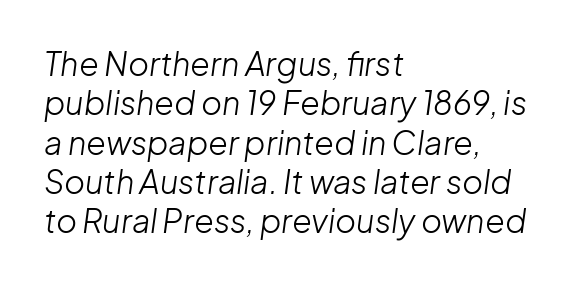
{"italic": "yes", "lean": "right", "slant_degrees": 8, "bold": "no", "weight": "light", "width": "normal", "stroke_contrast": "low", "x_height": "medium", "monospaced": "no", "underline": "no", "align": "left", "line_spacing_ratio": 1.23, "letter_spacing": "normal", "letter_spacing_em": 0.0, "glyph_px": 32}
